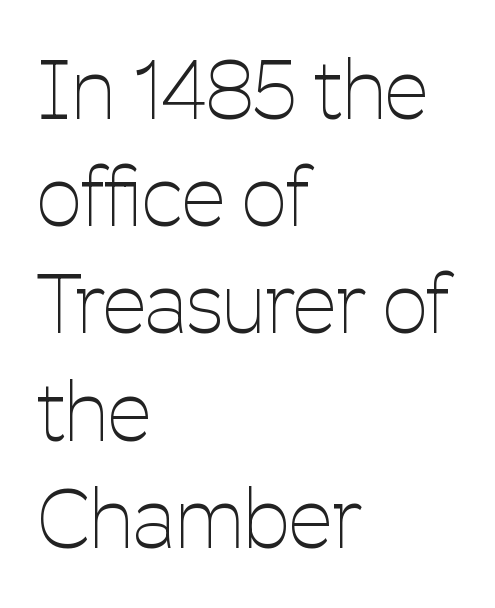
{"serif": "no", "italic": "no", "bold": "no", "weight": "thin", "width": "condensed", "stroke_contrast": "low", "x_height": "medium", "monospaced": "no", "underline": "no", "align": "left", "line_spacing": "normal", "line_spacing_ratio": 1.34, "letter_spacing": "normal", "letter_spacing_em": 0.0, "glyph_px": 80}
